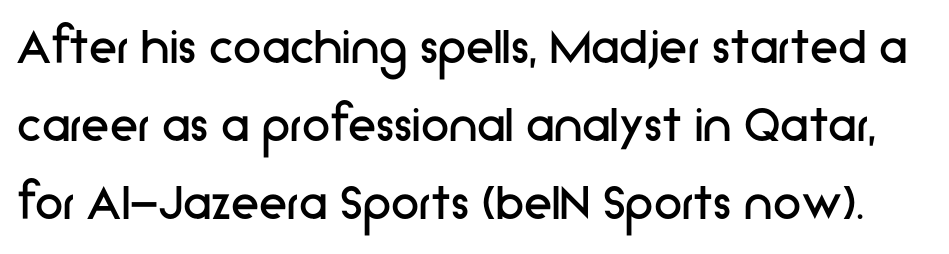
Q: Is the text bold? A: No.
Q: Is the text italic (slanted)? A: No, it is upright.
Q: Is the typeface a serif or a sans-serif typeface? A: Sans-serif.
Q: Is the text underlined? A: No.
Q: Is the spacing between letters normal or unusually wide? A: Normal.
Q: Is the spacing between lines tight, normal or loose? A: Normal.
Q: Width (condensed, normal, or wide)? A: Normal.
Q: Stroke contrast? A: Low.
Q: x-height? A: Medium.
Q: Monospaced? A: No.
